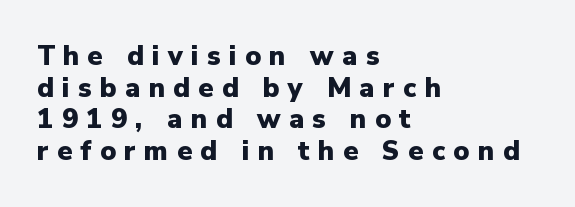
The image shows 27 px bold type, upright; set left-aligned, line spacing 1.17x, unusually wide letter spacing (+0.31 em), not underlined.
